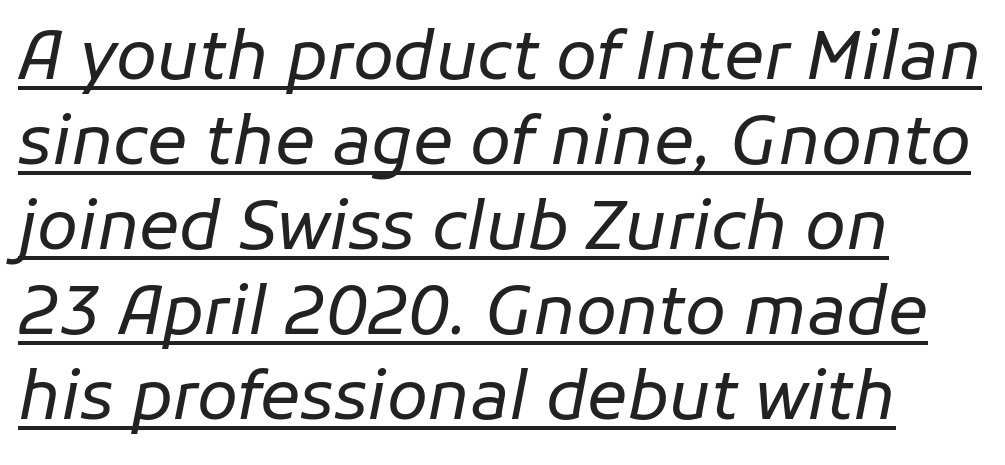
{"italic": "yes", "lean": "right", "slant_degrees": 11, "bold": "no", "weight": "regular", "width": "normal", "stroke_contrast": "low", "x_height": "medium", "monospaced": "no", "underline": "yes", "align": "left", "line_spacing": "normal", "line_spacing_ratio": 1.27, "letter_spacing": "normal", "letter_spacing_em": 0.0, "glyph_px": 67}
